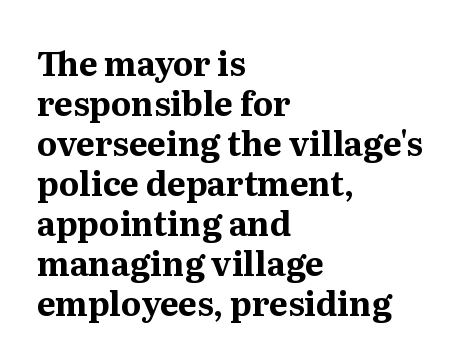
The text was rendered using a seriffed face with decorative stroke endings. A dark, heavy texture on the line: the type is bold. The rag falls on the right side of this text block. Tracking value appears to be zero — textbook default spacing. Check under the words: just untouched page.
